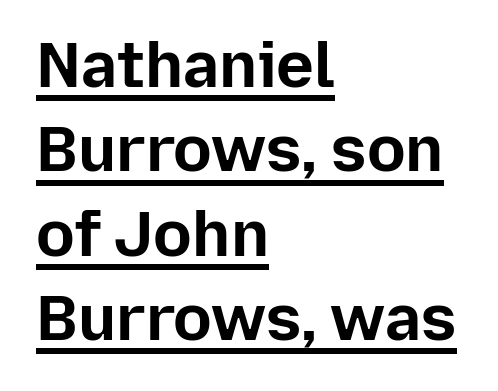
Q: Is the text bold? A: Yes.
Q: Is the text italic (slanted)? A: No, it is upright.
Q: Is the typeface a serif or a sans-serif typeface? A: Sans-serif.
Q: Is the text underlined? A: Yes.
Q: How is the paragraph aligned? A: Left-aligned.
Q: Is the spacing between letters normal or unusually wide? A: Normal.
Q: Is the spacing between lines tight, normal or loose? A: Normal.
Q: Width (condensed, normal, or wide)? A: Normal.
Q: Stroke contrast? A: Low.
Q: x-height? A: Medium.
Q: Monospaced? A: No.
